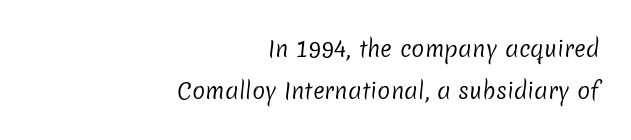
The image shows 22 px text type; set right-aligned, loose line spacing (1.91x), normal letter spacing, not underlined.
